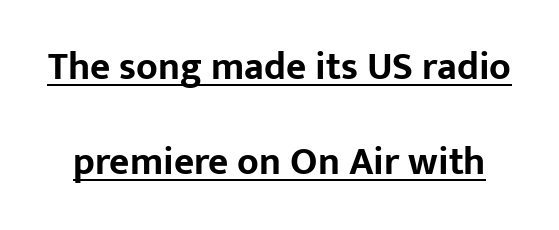
The sample has been set heavy, in full bold. Loosely led — the rows are spread out. A typesetter would call this zero additional tracking. The lettering stays uniformly vertical, giving the passage a roman look.
